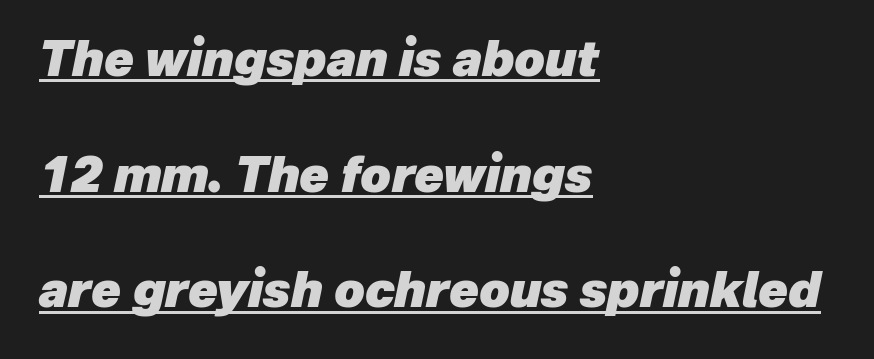
Honestly, the rows look like they've been pulled way apart. Slanted lettering throughout. Has an underline been added? It has. Every row of glyphs begins at an identical x-position on the left. Letter spacing: default.
